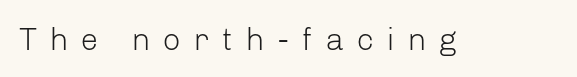
Summary of weight: not heavy and not bold. Characters follow at a spacing far wider than the type designer built in. Is this a sans? Yes — the strokes have no serifs. A roman cut, with each character standing at attention. Think of a printed novel: that variable character pitch is what you see here. A clean baseline with only descenders dipping below it.
